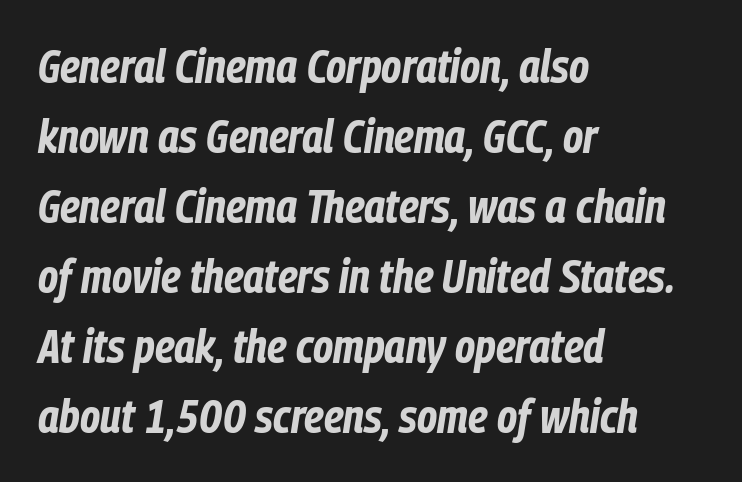
{"italic": "yes", "lean": "right", "slant_degrees": 9, "bold": "yes", "weight": "bold", "width": "condensed", "stroke_contrast": "low", "x_height": "medium", "monospaced": "no", "underline": "no", "align": "left", "line_spacing": "normal", "line_spacing_ratio": 1.52, "letter_spacing": "normal", "letter_spacing_em": 0.0, "glyph_px": 46}
